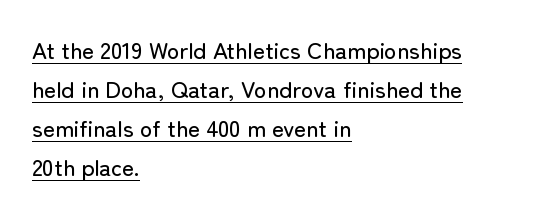
Students, observe the line beneath the letters — that is underlining. A typesetter would call this zero additional tracking. A student would call this left alignment; a typographer would say flush left, rag right. Honestly, the row spacing looks completely unremarkable. This is the regular roman posture of the typeface.
